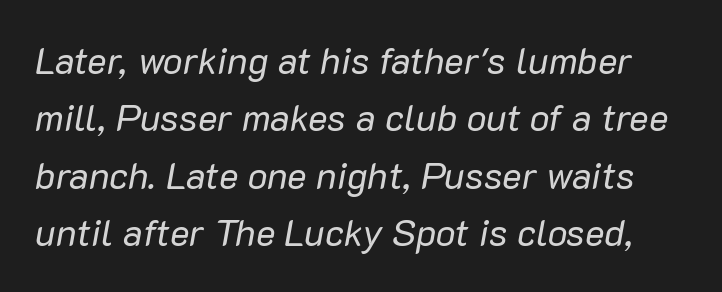
Q: Is the text bold? A: No.
Q: Is the text italic (slanted)? A: Yes, it leans right by about 10 degrees.
Q: Is the text underlined? A: No.
Q: Is the spacing between letters normal or unusually wide? A: Normal.
Q: Is the spacing between lines tight, normal or loose? A: Normal.
Q: Width (condensed, normal, or wide)? A: Normal.
Q: Stroke contrast? A: Low.
Q: x-height? A: Medium.
Q: Monospaced? A: No.
